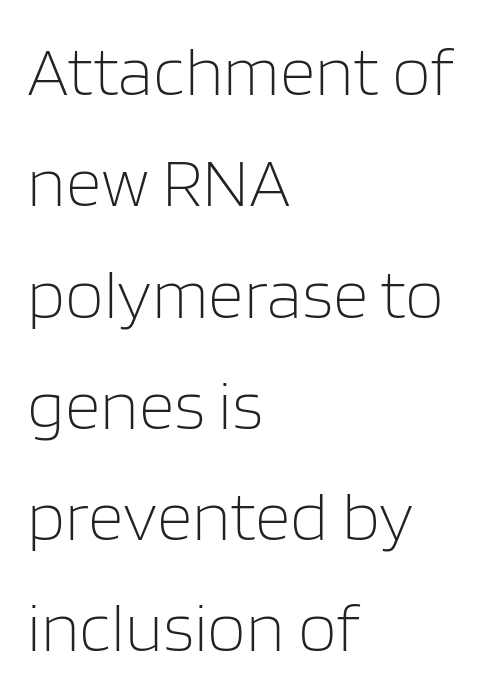
Q: Is the text bold? A: No.
Q: Is the text italic (slanted)? A: No, it is upright.
Q: Is the typeface a serif or a sans-serif typeface? A: Sans-serif.
Q: Is the text underlined? A: No.
Q: How is the paragraph aligned? A: Left-aligned.
Q: Is the spacing between letters normal or unusually wide? A: Normal.
Q: Is the spacing between lines tight, normal or loose? A: Normal.
Q: Width (condensed, normal, or wide)? A: Normal.
Q: Stroke contrast? A: Low.
Q: x-height? A: Large.
Q: Monospaced? A: No.
